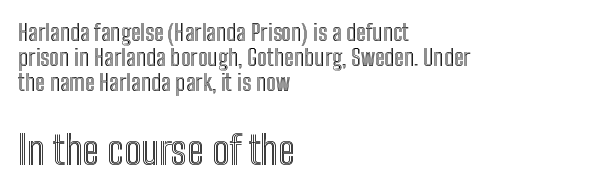
The image shows 40 px condensed type, upright; set left-aligned, tight line spacing (1.08x), normal letter spacing, not underlined; the second (bottom) block is 1.74x larger; a medium x-height.
